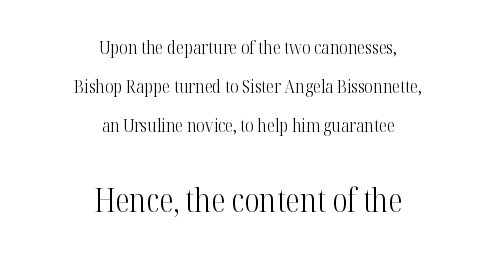
{"serif": "yes", "italic": "no", "bold": "no", "weight": "light", "width": "condensed", "stroke_contrast": "high", "x_height": "medium", "monospaced": "no", "underline": "no", "align": "center", "line_spacing": "loose", "line_spacing_ratio": 2.18, "letter_spacing": "normal", "letter_spacing_em": 0.0, "larger_block": "second", "size_ratio": 1.78, "glyph_px": 32}
